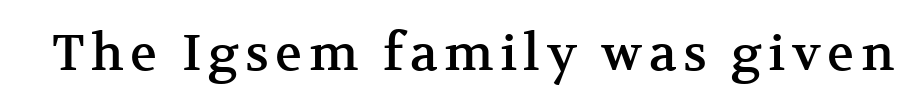
{"serif": "yes", "italic": "no", "width": "normal", "stroke_contrast": "medium", "x_height": "medium", "monospaced": "no", "underline": "no", "glyph_px": 50}
